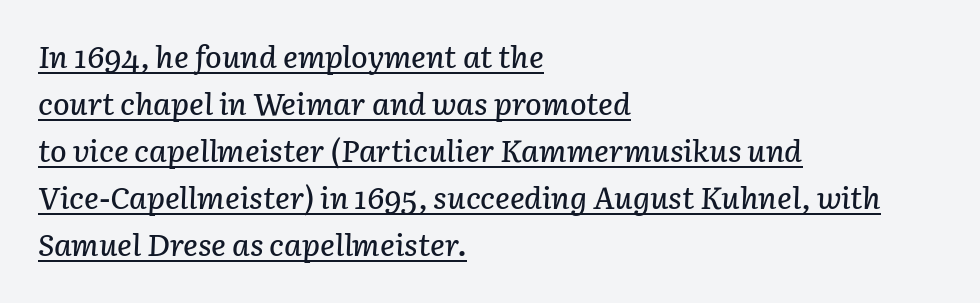
The image shows 31 px text type, italic (leaning right); set left-aligned, normal line spacing (1.52x), normal letter spacing, underlined; low stroke contrast and a medium x-height.
